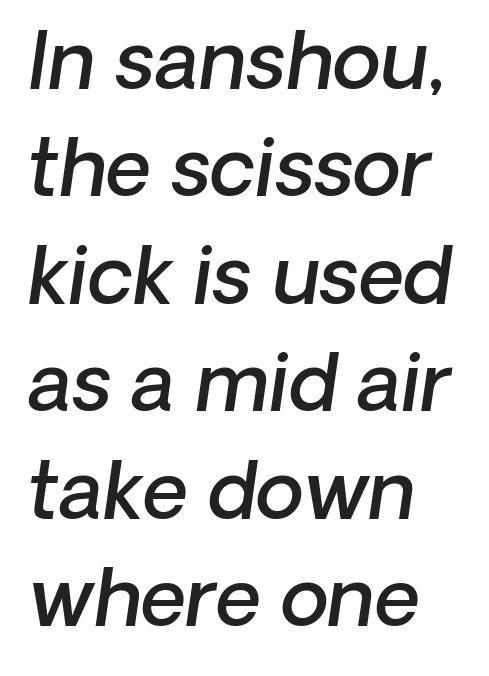
The image shows 79 px semibold type, italic (leaning right); set left-aligned, normal line spacing (1.36x), normal letter spacing, not underlined; low stroke contrast and a medium x-height.
